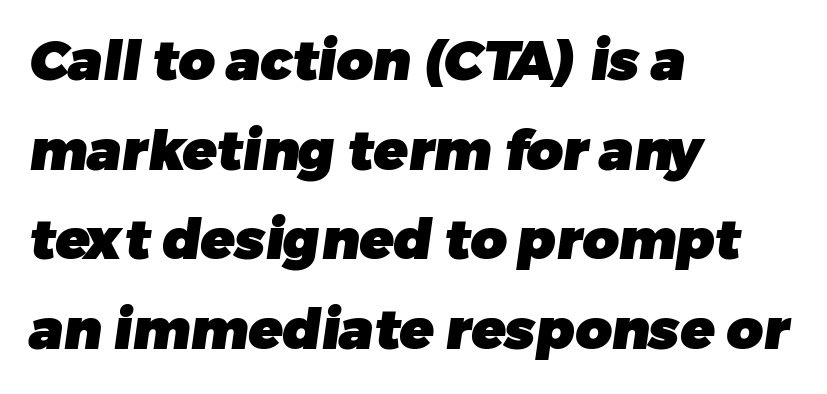
Q: Is the text bold? A: Yes.
Q: Is the typeface a serif or a sans-serif typeface? A: Sans-serif.
Q: Is the text underlined? A: No.
Q: How is the paragraph aligned? A: Left-aligned.
Q: Is the spacing between letters normal or unusually wide? A: Normal.
Q: Is the spacing between lines tight, normal or loose? A: Normal.
Q: Width (condensed, normal, or wide)? A: Normal.
Q: Stroke contrast? A: Low.
Q: x-height? A: Medium.
Q: Monospaced? A: No.
